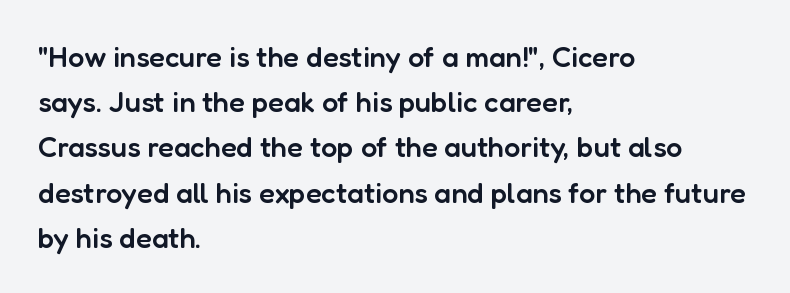
The image shows 29 px semibold sans-serif type, upright; set left-aligned, normal line spacing (1.56x), normal letter spacing, not underlined; low stroke contrast and a medium x-height.
